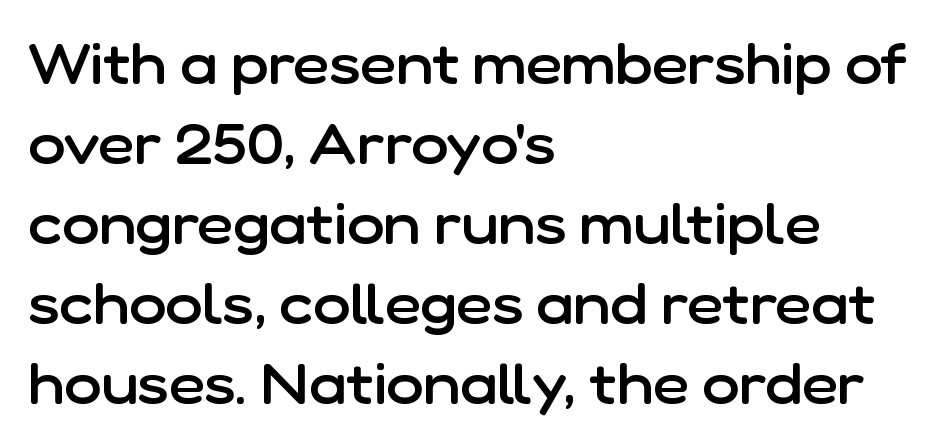
{"serif": "no", "italic": "no", "bold": "semi", "weight": "semibold", "width": "normal", "stroke_contrast": "low", "x_height": "medium", "monospaced": "no", "underline": "no", "align": "left", "line_spacing": "normal", "line_spacing_ratio": 1.43, "letter_spacing": "normal", "letter_spacing_em": 0.0, "glyph_px": 56}
